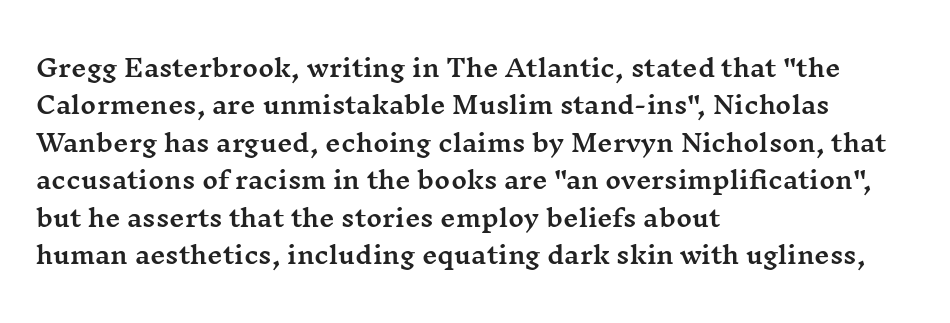
Q: Is the text italic (slanted)? A: No, it is upright.
Q: Is the text underlined? A: No.
Q: How is the paragraph aligned? A: Left-aligned.
Q: Is the spacing between letters normal or unusually wide? A: Normal.
Q: Is the spacing between lines tight, normal or loose? A: Normal.
